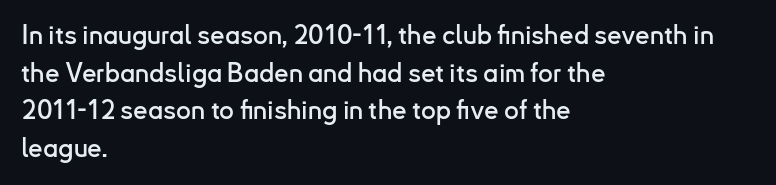
Which margin do the lines hug? The left one — the right edge is uneven. This sample uses plain, unmodified letter spacing. Glance below the letters and you will spot only blank space. Baseline-to-baseline distance is the conventional proportion of letter height.
